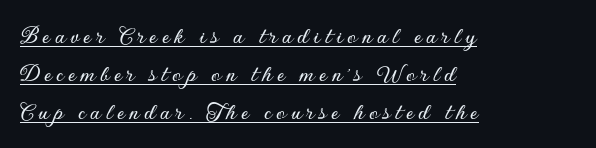
The paragraph shown leans on its left margin. Honestly, the underline is the first thing you notice here. Honestly, the row spacing looks completely unremarkable.
